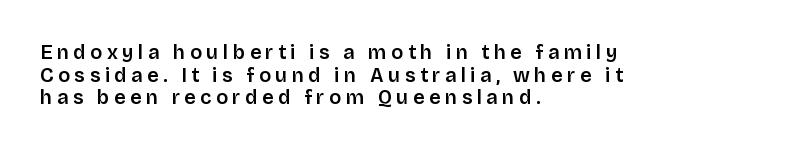
Ascenders rise straight up at ninety degrees. A bare baseline throughout the passage. Left-aligned paragraph, ragged on the right. Compared with an ordinary text face, these strokes are moderately heavier — a semibold. Regarding leading, the lines here are crowded together.
